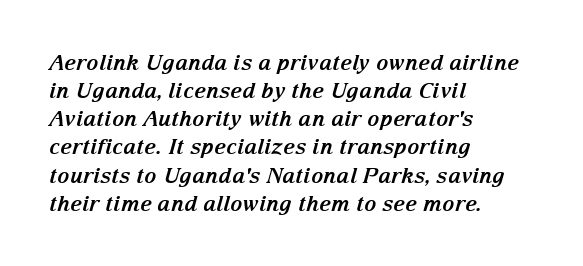
{"italic": "yes", "lean": "right", "slant_degrees": 15, "bold": "yes", "underline": "no", "align": "left", "line_spacing": "normal", "line_spacing_ratio": 1.34, "letter_spacing": "normal", "letter_spacing_em": 0.0, "glyph_px": 21}
